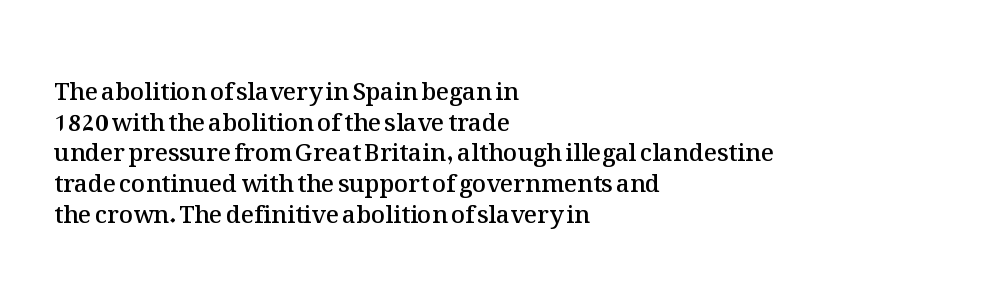
Q: Is the text bold? A: Semi-bold.
Q: Is the text italic (slanted)? A: No, it is upright.
Q: Is the text underlined? A: No.
Q: How is the paragraph aligned? A: Left-aligned.
Q: Is the spacing between letters normal or unusually wide? A: Normal.
Q: Is the spacing between lines tight, normal or loose? A: Normal.
